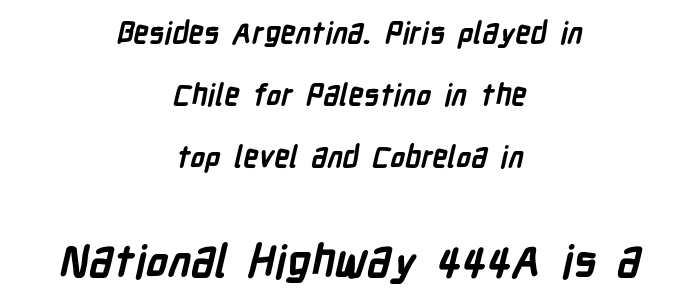
Q: Is the text bold? A: Yes.
Q: Is the typeface a serif or a sans-serif typeface? A: Sans-serif.
Q: Is the text underlined? A: No.
Q: How is the paragraph aligned? A: Centered.
Q: Is the spacing between letters normal or unusually wide? A: Normal.
Q: Is the spacing between lines tight, normal or loose? A: Loose.
Q: Which block of text is set in a larger size, the first (top) or the second (bottom)? A: The second (bottom) one.
Q: Width (condensed, normal, or wide)? A: Condensed.
Q: Stroke contrast? A: Low.
Q: x-height? A: Medium.
Q: Monospaced? A: No.
